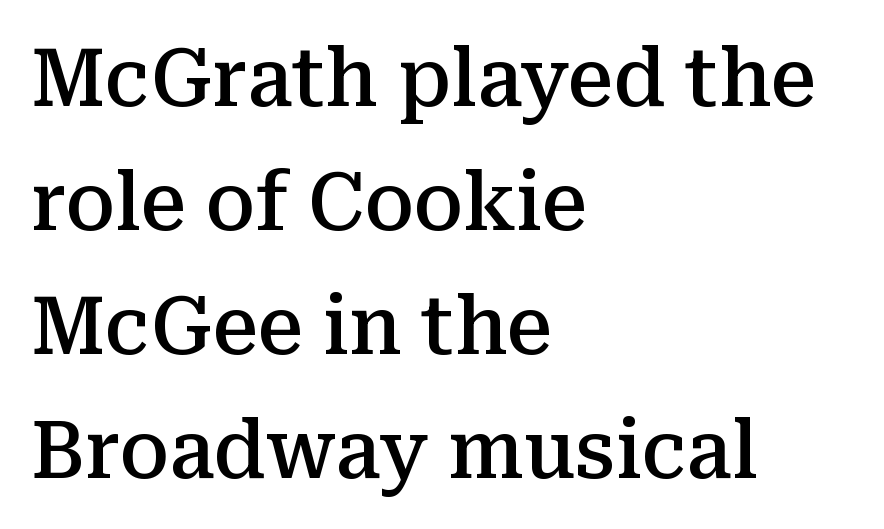
{"serif": "yes", "italic": "no", "bold": "semi", "weight": "semibold", "width": "normal", "stroke_contrast": "medium", "x_height": "medium", "monospaced": "no", "underline": "no", "align": "left", "line_spacing": "normal", "line_spacing_ratio": 1.55, "letter_spacing": "normal", "letter_spacing_em": 0.0, "glyph_px": 80}
